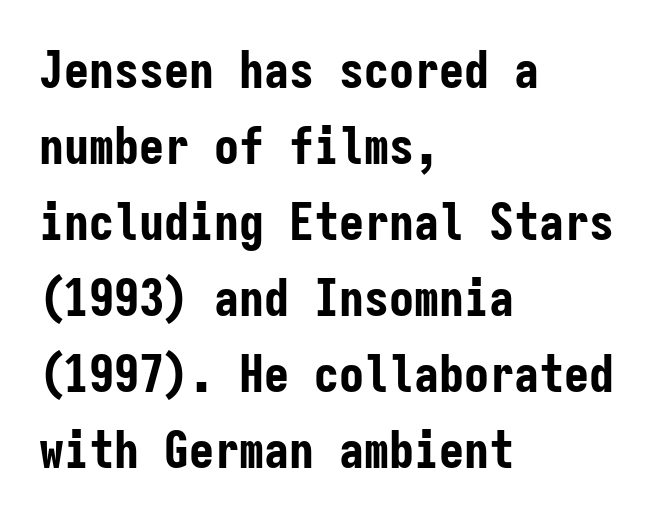
The image shows 50 px bold, condensed sans-serif type, upright, monospaced; set left-aligned, normal line spacing (1.52x), normal letter spacing, not underlined; low stroke contrast and a medium x-height.
